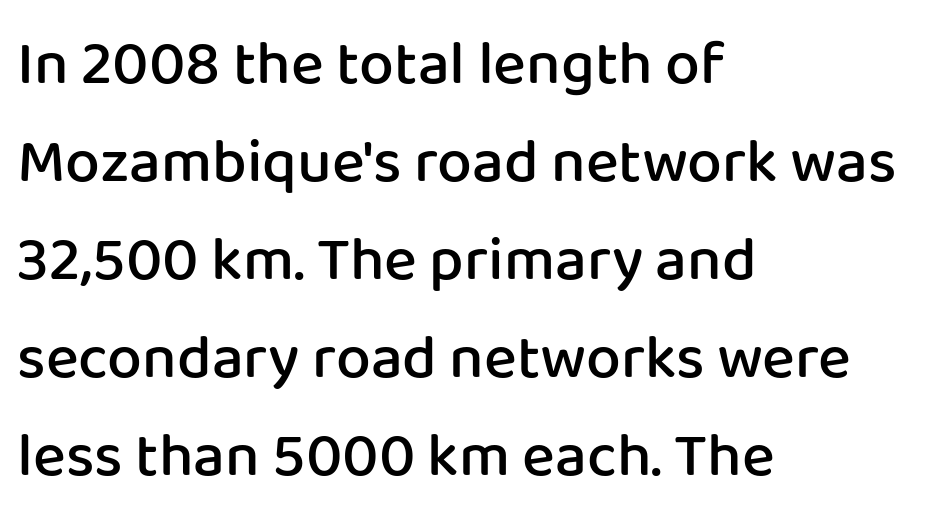
The image shows 62 px semibold sans-serif type, upright; set left-aligned, normal line spacing (1.58x), normal letter spacing, not underlined; low stroke contrast and a medium x-height.
